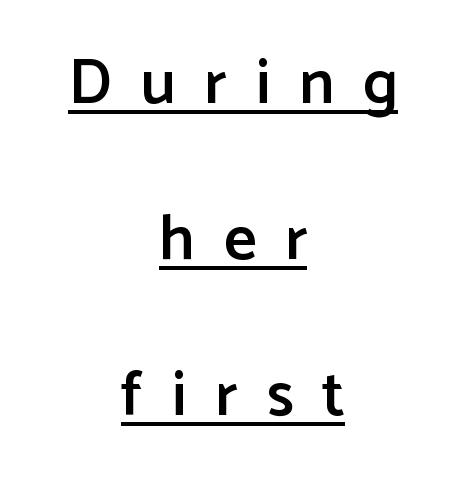
Q: Is the text bold? A: Semi-bold.
Q: Is the text italic (slanted)? A: No, it is upright.
Q: Is the typeface a serif or a sans-serif typeface? A: Sans-serif.
Q: Is the text underlined? A: Yes.
Q: How is the paragraph aligned? A: Centered.
Q: Is the spacing between letters normal or unusually wide? A: Unusually wide.
Q: Is the spacing between lines tight, normal or loose? A: Loose.
Q: Width (condensed, normal, or wide)? A: Normal.
Q: Stroke contrast? A: Low.
Q: x-height? A: Medium.
Q: Monospaced? A: No.
